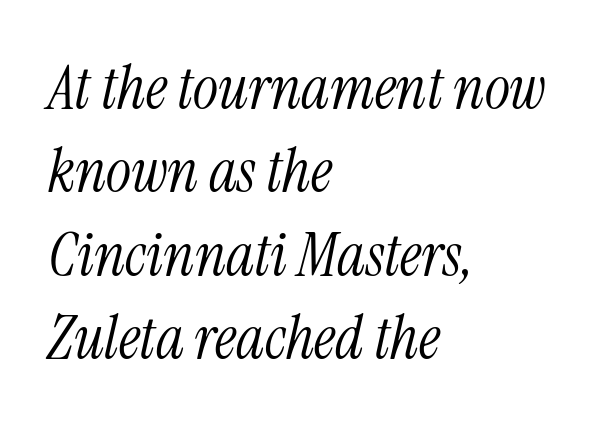
Q: Is the text bold? A: No.
Q: Is the text italic (slanted)? A: Yes, it leans right by about 13 degrees.
Q: Is the typeface a serif or a sans-serif typeface? A: Serif.
Q: Is the text underlined? A: No.
Q: How is the paragraph aligned? A: Left-aligned.
Q: Is the spacing between letters normal or unusually wide? A: Normal.
Q: Is the spacing between lines tight, normal or loose? A: Normal.
Q: Width (condensed, normal, or wide)? A: Condensed.
Q: Stroke contrast? A: Medium.
Q: x-height? A: Medium.
Q: Monospaced? A: No.
